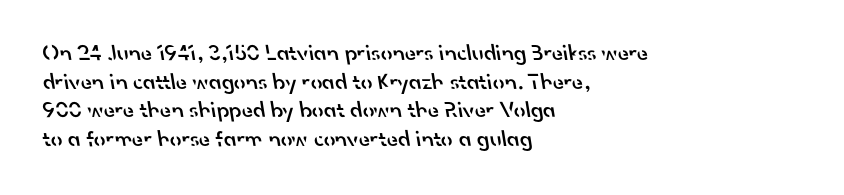
The words here are not underlined. Nobody touched the tracking dial on this one. Bold? Not quite — semibold, heavier than regular but stopping short. Horizontal alignment here is leftward, the default for most running prose.
